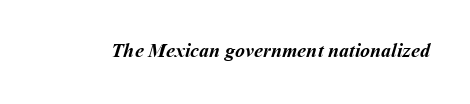
Standard letterfit; no display-style spreading of the glyphs. Plenty of ink on the page — the face is bold. The string is rendered with underlining switched off.
